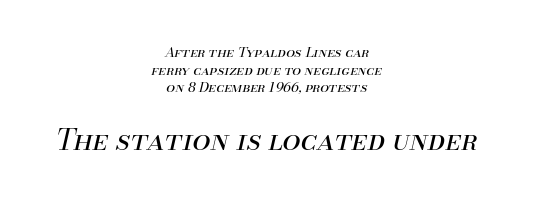
The image shows 29 px regular-weight type, italic (leaning right); set centered, normal line spacing (1.26x), normal letter spacing, not underlined; the second (bottom) block is 2.07x larger; medium stroke contrast and a small x-height.
